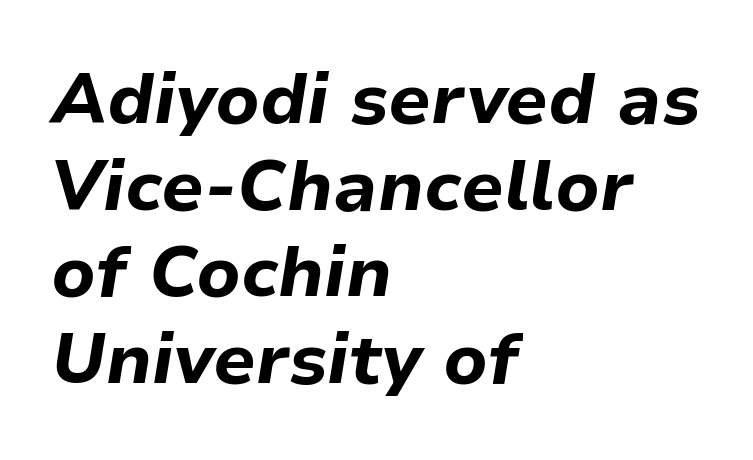
{"italic": "yes", "lean": "right", "slant_degrees": 9, "bold": "yes", "weight": "bold", "width": "normal", "stroke_contrast": "low", "x_height": "medium", "monospaced": "no", "underline": "no", "align": "left", "line_spacing_ratio": 1.22, "letter_spacing": "normal", "letter_spacing_em": 0.0, "glyph_px": 71}
